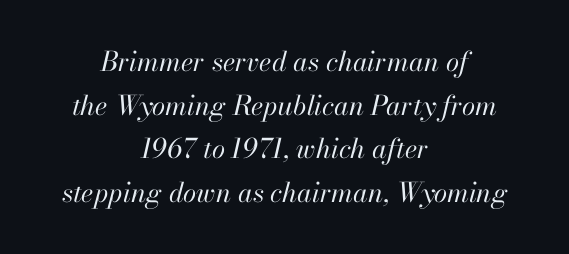
{"italic": "yes", "lean": "right", "slant_degrees": 13, "bold": "no", "underline": "no", "align": "center", "line_spacing": "normal", "line_spacing_ratio": 1.62, "letter_spacing": "normal", "letter_spacing_em": 0.0, "glyph_px": 27}
